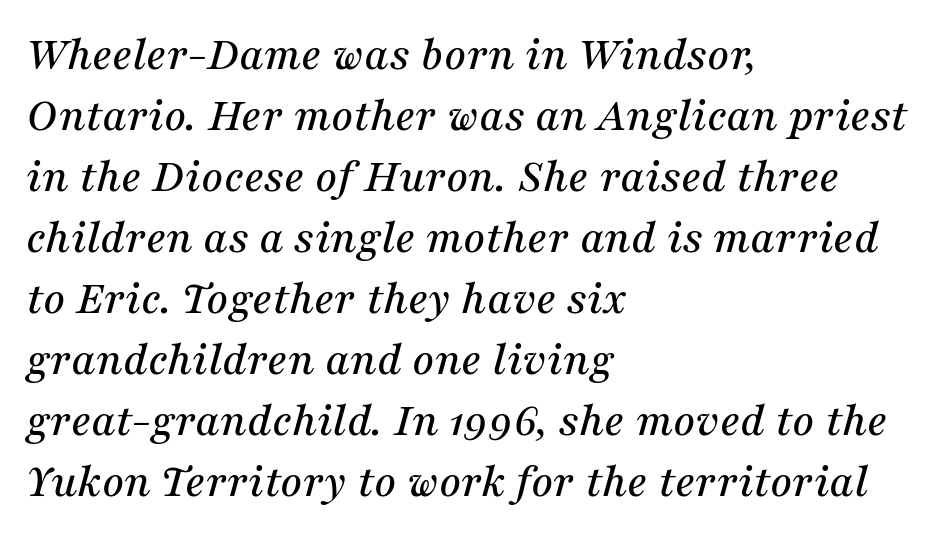
The image shows 48 px serif type, italic (leaning right); set left-aligned, normal line spacing (1.27x), normal letter spacing, not underlined; medium stroke contrast and a medium x-height.
